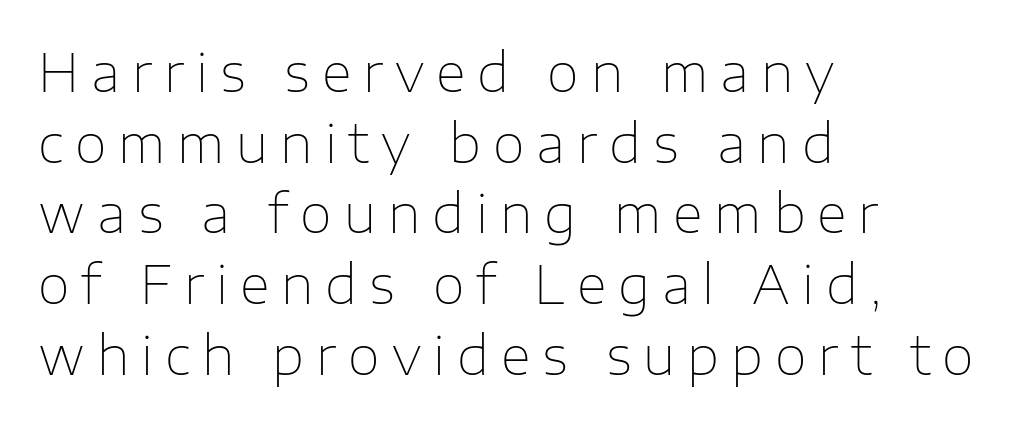
The tracking reads as deliberately expanded to a designer's eye. Leading matches the norm, producing a regular column. The lettering stays uniformly vertical, giving the passage a roman look. The characters are drawn with everyday or finer stroke widths. You could not count columns in this text — the font is proportionally spaced. Glance below the letters and you will spot only blank space.
